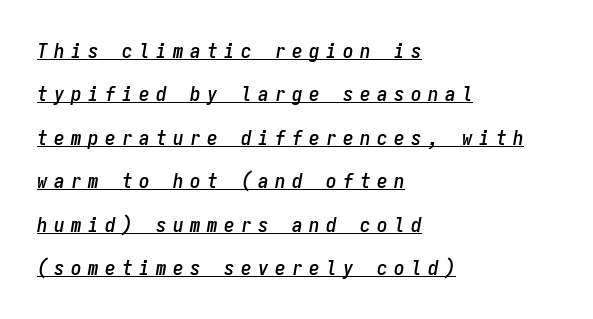
Someone cranked the tracking dial way up on this one. Students, observe: this is what heavily led, spacious text looks like. This rendering uses left alignment, leaving the right contour irregular. Emphasis-style slanted type is in use.
